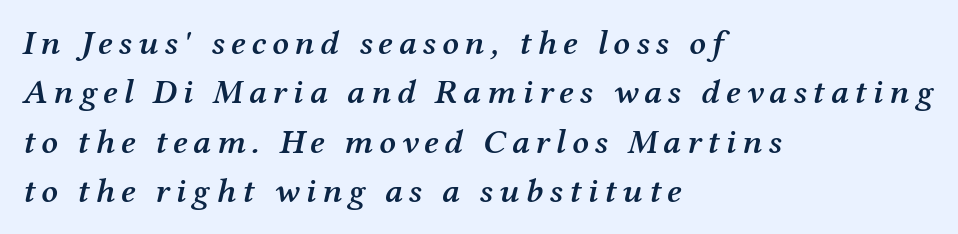
Q: Is the text bold? A: Semi-bold.
Q: Is the text italic (slanted)? A: Yes, it leans right by about 12 degrees.
Q: Is the typeface a serif or a sans-serif typeface? A: Serif.
Q: Is the text underlined? A: No.
Q: How is the paragraph aligned? A: Left-aligned.
Q: Is the spacing between lines tight, normal or loose? A: Normal.
Q: Width (condensed, normal, or wide)? A: Normal.
Q: Stroke contrast? A: Medium.
Q: x-height? A: Medium.
Q: Monospaced? A: No.
